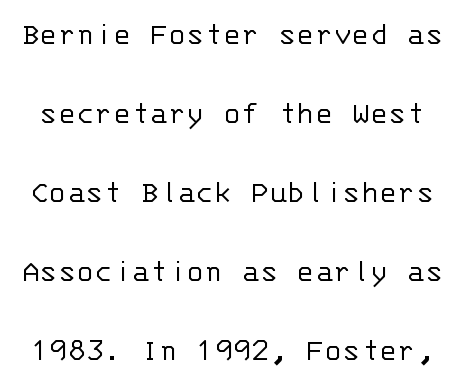
The image shows 34 px light sans-serif type, upright, monospaced; set loose line spacing (2.32x), normal letter spacing, not underlined; low stroke contrast and a large x-height.
